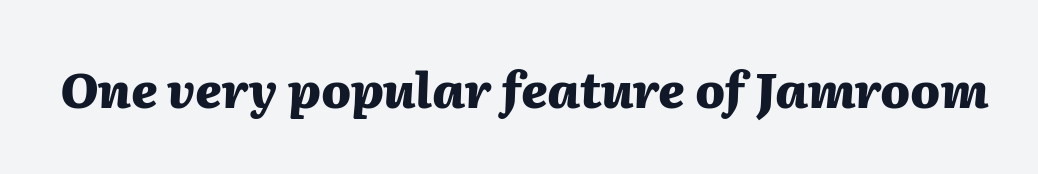
Q: Is the text bold? A: Yes.
Q: Is the text italic (slanted)? A: Yes, it leans right by about 2 degrees.
Q: Is the text underlined? A: No.
Q: Is the spacing between letters normal or unusually wide? A: Normal.
Q: Width (condensed, normal, or wide)? A: Normal.
Q: Stroke contrast? A: Medium.
Q: x-height? A: Medium.
Q: Monospaced? A: No.
